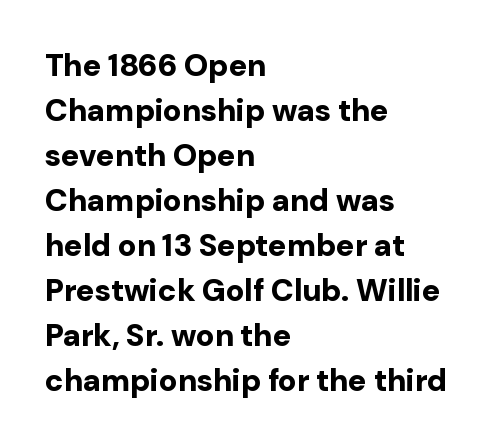
Plain, unruled lines of type. Honestly, the row spacing looks completely unremarkable. Heavy, bold letterforms. No italicization has been applied; the sample stays upright. The face used here is proportionally spaced, like ordinary book or web type. The gaps between neighbouring characters are ordinary and unremarkable.
